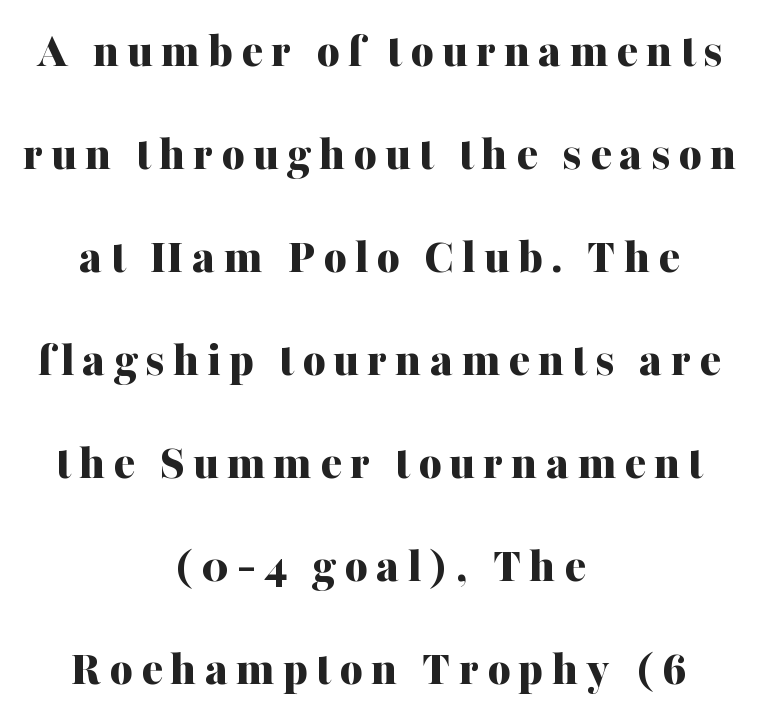
{"serif": "yes", "italic": "no", "bold": "yes", "weight": "bold", "width": "normal", "stroke_contrast": "medium", "x_height": "medium", "monospaced": "no", "underline": "no", "align": "center", "line_spacing": "loose", "line_spacing_ratio": 2.06, "glyph_px": 50}
